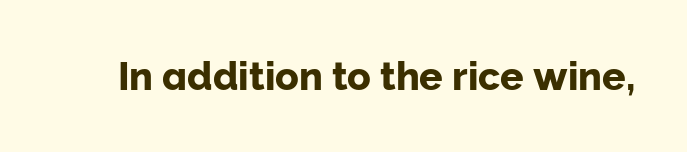
The image shows 39 px sans-serif type, upright; set normal letter spacing, not underlined; low stroke contrast and a medium x-height.
